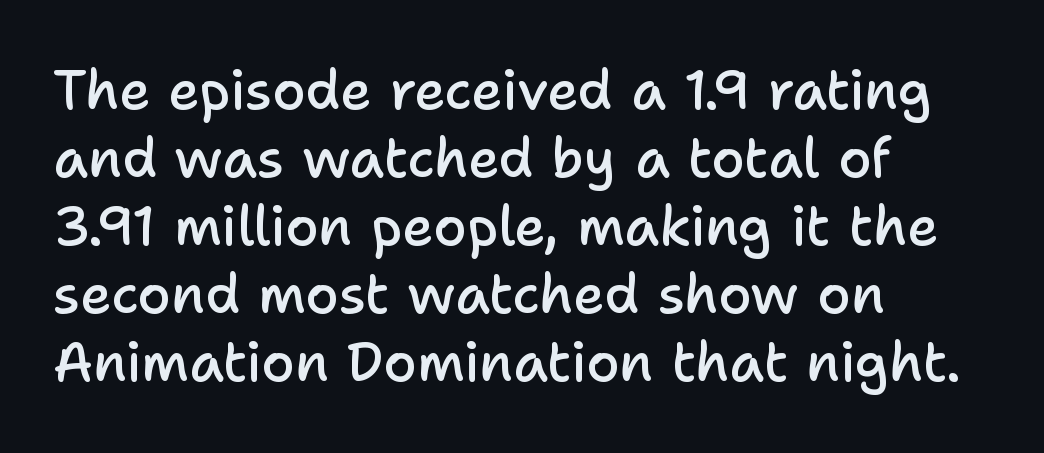
{"serif": "no", "italic": "no", "bold": "semi", "weight": "semibold", "width": "normal", "stroke_contrast": "low", "x_height": "medium", "monospaced": "no", "underline": "no", "align": "left", "line_spacing": "normal", "line_spacing_ratio": 1.26, "letter_spacing": "normal", "letter_spacing_em": 0.0, "glyph_px": 54}
